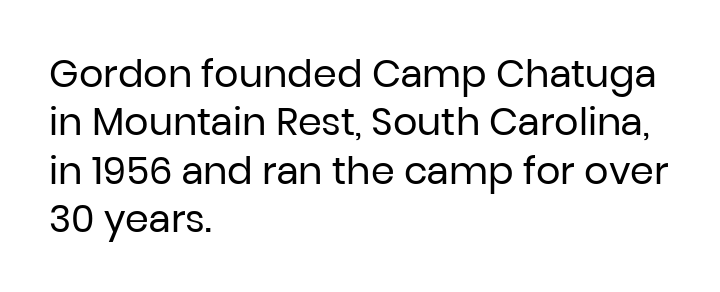
The image shows 38 px regular-weight sans-serif type, upright; set left-aligned, normal line spacing (1.27x), normal letter spacing, not underlined; low stroke contrast and a medium x-height.
